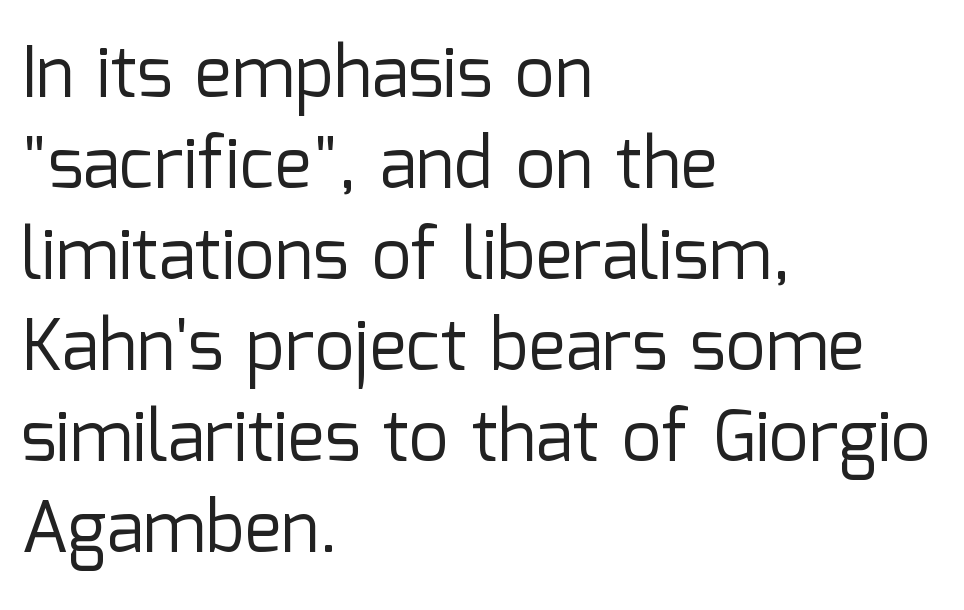
The face used here is proportionally spaced, like ordinary book or web type. This reads as an unemphasized weight, regular at the heaviest. One-word summary of the alignment: left. Does extra space separate the letters? No, they use regular spacing. Classification — sans serif.
